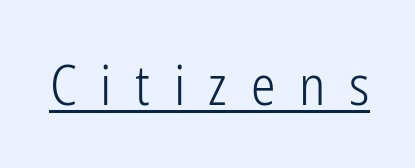
The image shows 55 px light, condensed sans-serif type, upright; set unusually wide letter spacing (+0.43 em), underlined; low stroke contrast and a medium x-height.
